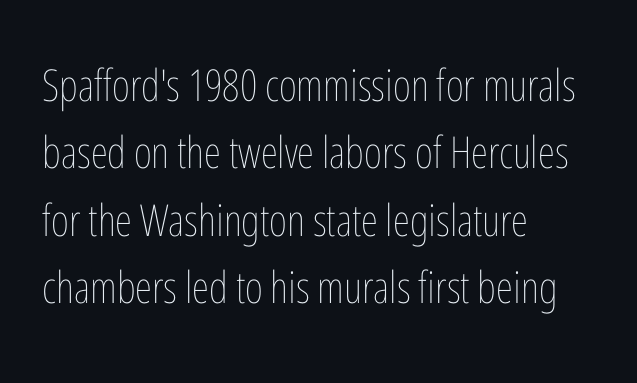
The image shows 44 px thin, condensed type, upright; set left-aligned, normal line spacing (1.53x), normal letter spacing, not underlined; low stroke contrast and a medium x-height.
